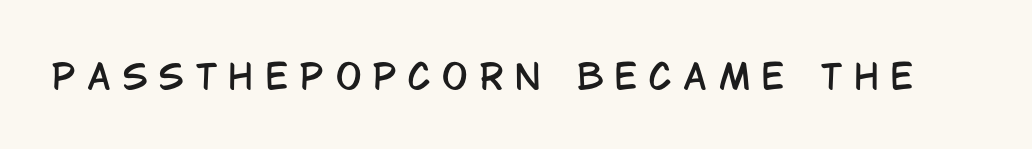
The image shows 34 px condensed sans-serif type, upright; set unusually wide letter spacing (+0.35 em), not underlined; low stroke contrast and a large x-height.
